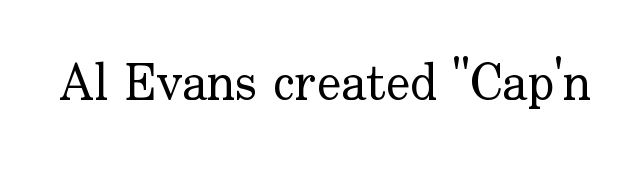
The image shows 51 px regular-weight serif type, upright; set normal letter spacing, not underlined; low stroke contrast and a small x-height.
